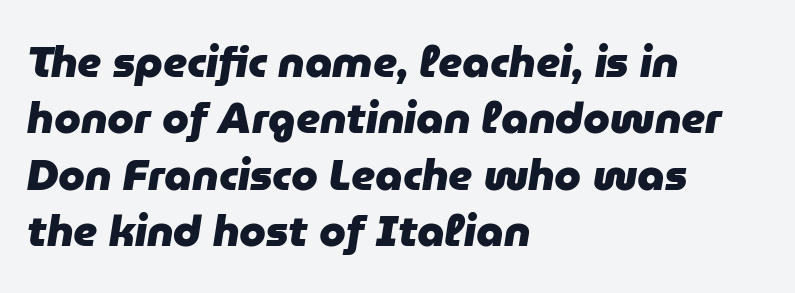
Q: Is the text bold? A: Yes.
Q: Is the text italic (slanted)? A: Yes, it leans right by about 9 degrees.
Q: Is the text underlined? A: No.
Q: How is the paragraph aligned? A: Left-aligned.
Q: Is the spacing between letters normal or unusually wide? A: Normal.
Q: Is the spacing between lines tight, normal or loose? A: Normal.
Q: Width (condensed, normal, or wide)? A: Normal.
Q: Stroke contrast? A: Low.
Q: x-height? A: Medium.
Q: Monospaced? A: No.
